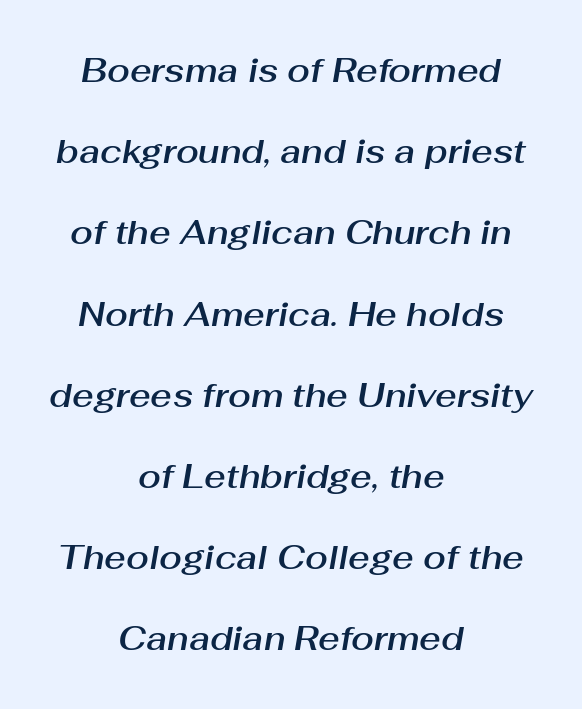
Think of a printed novel: that variable character pitch is what you see here. The passage shown leans; its letterforms are oblique. The specimen omits any rule beneath the text block's lines. This block would shrink considerably if given ordinary leading; it's expanded now. The tracking reads as untouched default to a designer's eye. A student would call this center alignment; a typographer would say set centered.
